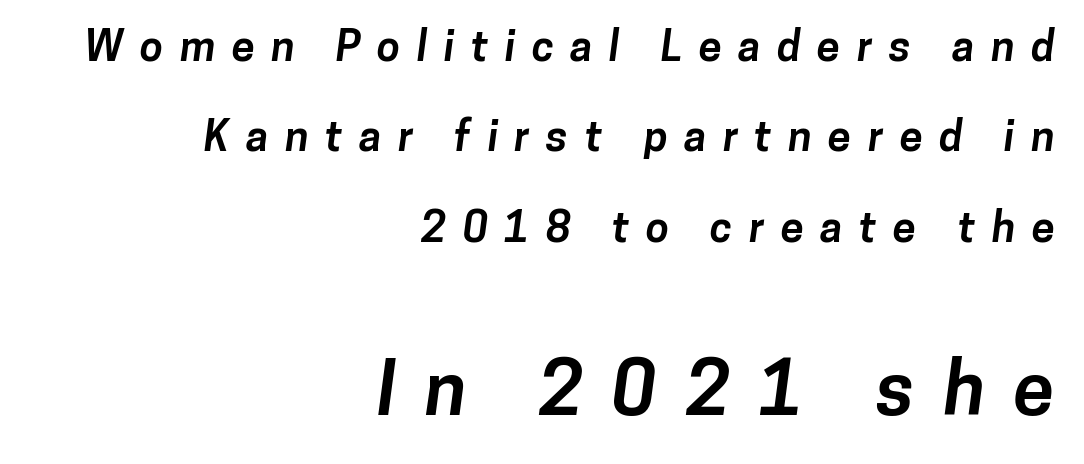
The zone under the glyphs is completely vacant. Character widths vary here, with narrow letters taking less room than wide ones. To sum up the face: it is a sans, with no serifs. Words appear elongated and porous because spacing is wide. As a designer I'd log this as weight 700, bold.
